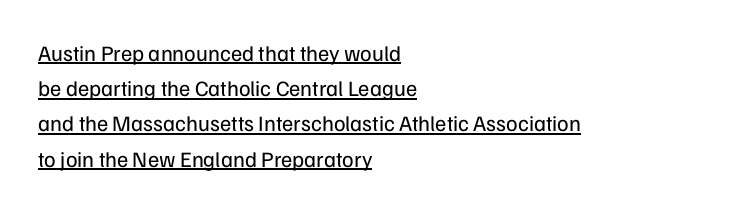
The image shows 22 px text type, upright; set left-aligned, normal line spacing (1.6x), normal letter spacing, underlined.
